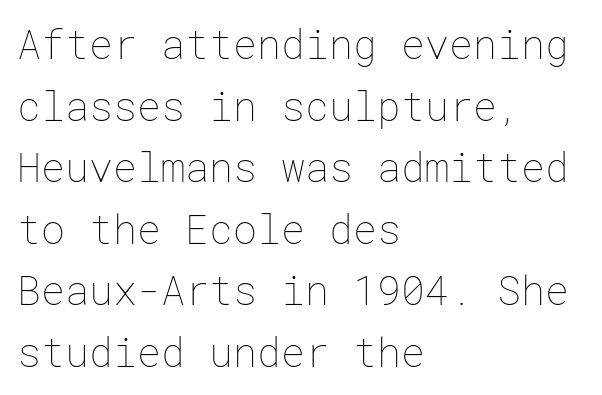
Q: Is the text bold? A: No.
Q: Is the text italic (slanted)? A: No, it is upright.
Q: Is the text underlined? A: No.
Q: How is the paragraph aligned? A: Left-aligned.
Q: Is the spacing between letters normal or unusually wide? A: Normal.
Q: Is the spacing between lines tight, normal or loose? A: Normal.
Q: Width (condensed, normal, or wide)? A: Normal.
Q: Stroke contrast? A: Low.
Q: x-height? A: Medium.
